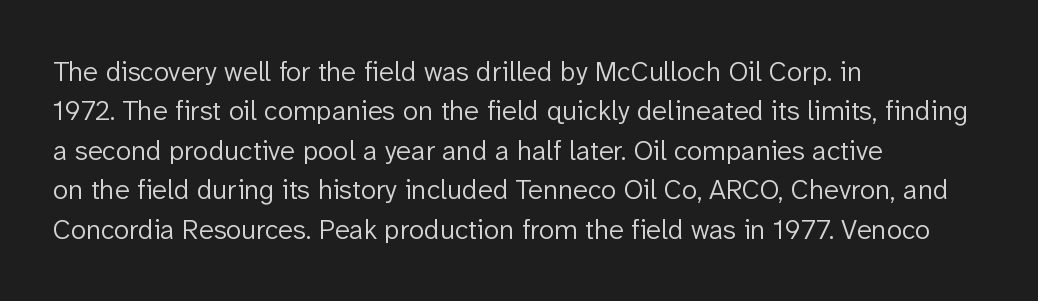
Do the characters align in a grid? No, the font is proportional. Unmarked baselines from the first word to the last. The face looks like a standard text weight, possibly lighter. Does the copy run flush right? No — it runs flush left.
